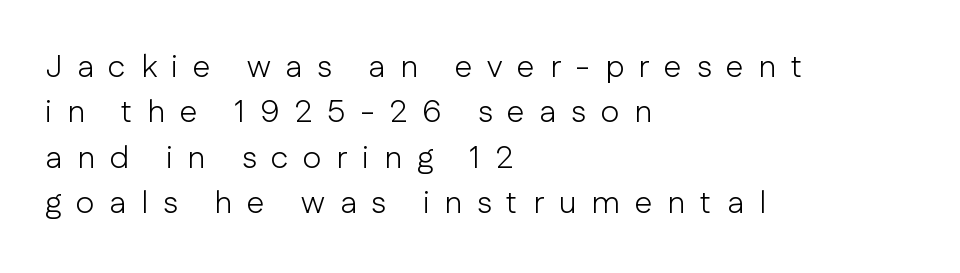
The image shows 32 px light sans-serif type, upright; set left-aligned, normal line spacing (1.42x), unusually wide letter spacing (+0.46 em), not underlined; low stroke contrast and a medium x-height.
